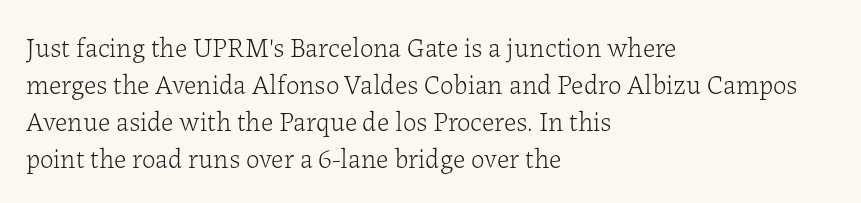
The image shows 27 px text type, upright; set left-aligned, normal line spacing (1.37x), normal letter spacing, not underlined.
